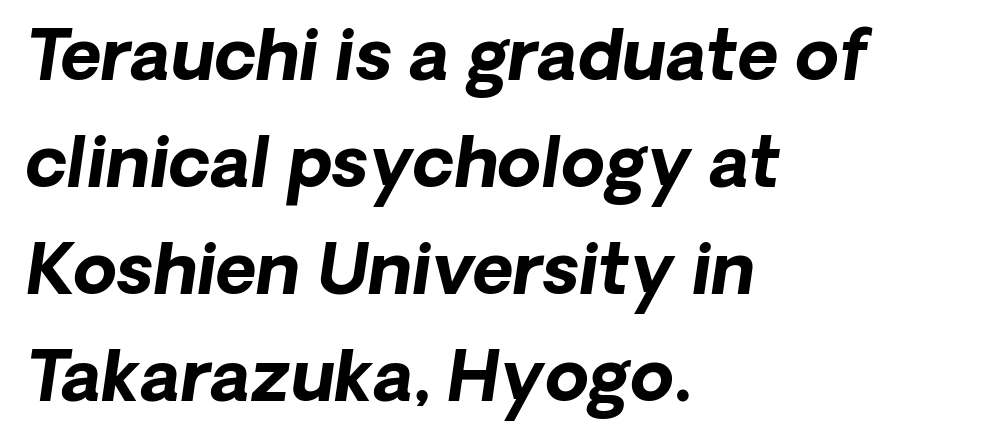
Inter-character spacing is left at the font's built-in metrics. Has an underline been added? It has not. The designer left line spacing at the default. Slant detected: the letters are inclined. Every letter is thick-stroked: bold, no question. Is this a fixed-width face? No — the glyphs have proportional, varying widths.
